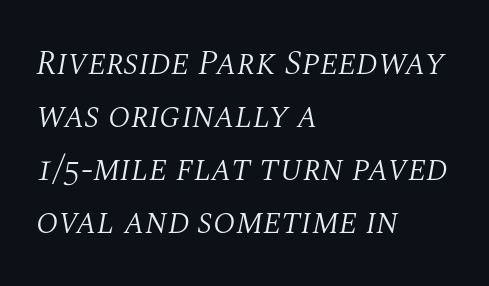
Nobody touched the tracking dial on this one. Caption: face not bold, strokes unweighted. Observe the lean: these are italic letterforms. Serifs: yes, visible at the terminals of the letterforms.
